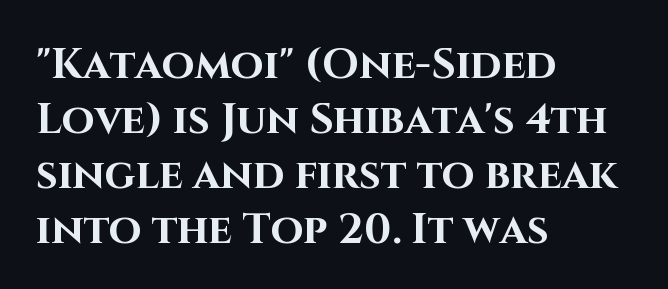
Q: Is the text bold? A: Yes.
Q: Is the text italic (slanted)? A: No, it is upright.
Q: Is the typeface a serif or a sans-serif typeface? A: Sans-serif.
Q: Is the text underlined? A: No.
Q: How is the paragraph aligned? A: Left-aligned.
Q: Is the spacing between letters normal or unusually wide? A: Normal.
Q: Is the spacing between lines tight, normal or loose? A: Normal.
Q: Width (condensed, normal, or wide)? A: Normal.
Q: Stroke contrast? A: High.
Q: x-height? A: Large.
Q: Monospaced? A: No.
